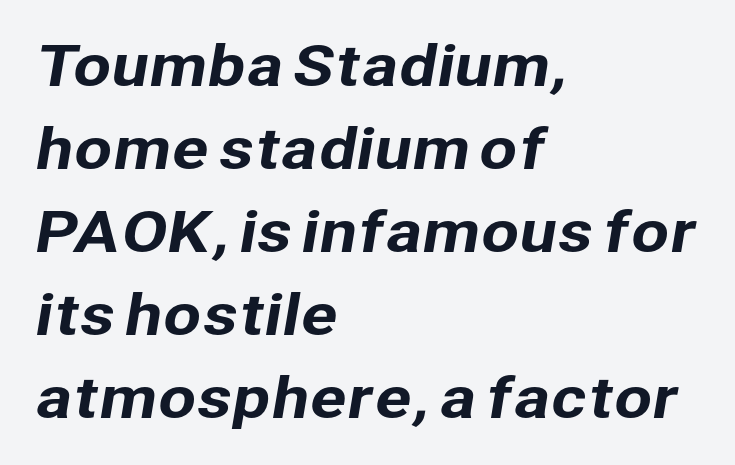
Nope, no serifs anywhere on these letters. Is this a fixed-width face? No — the glyphs have proportional, varying widths. Vertically, the passage feels balanced, rows spaced as you'd expect. Does the copy run flush right? No — it runs flush left. Beneath every word, the page is bare.
